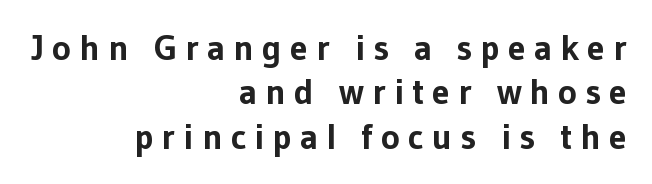
Upright lettering throughout. These lines stack with their right ends in a neat column. Glyph-to-glyph distance is far greater than everyday printed text. The foot of each line stays bare and open. Emphasis by weight is at full strength: bold.
